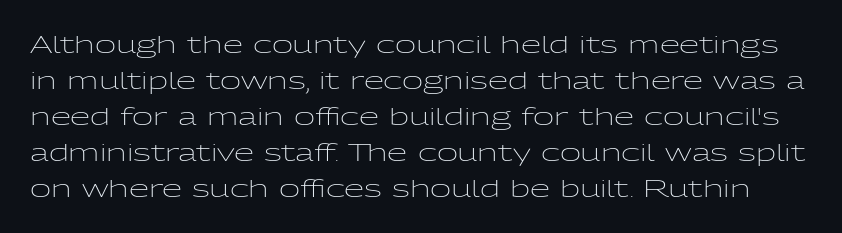
The font is comparable to plain body text, perhaps lighter. Honestly, the letter spacing is just normal — you wouldn't notice it. Ascenders rise straight up at ninety degrees. This block has exactly the height ordinary leading produces. The strip under each line holds only bare page.
